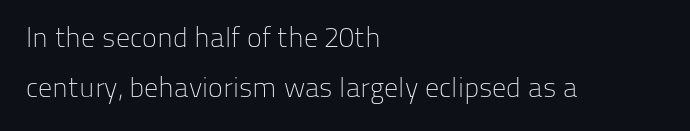
{"serif": "no", "italic": "no", "bold": "no", "weight": "light", "width": "normal", "stroke_contrast": "low", "x_height": "medium", "monospaced": "no", "underline": "no", "align": "left", "line_spacing_ratio": 1.8, "letter_spacing": "normal", "letter_spacing_em": 0.0, "glyph_px": 28}
